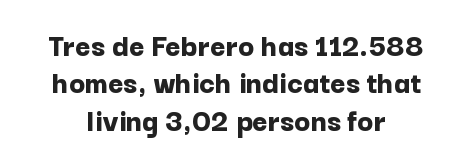
The image shows 33 px bold sans-serif type, upright; set centered, tight line spacing (1.13x), normal letter spacing, not underlined; low stroke contrast and a medium x-height.
